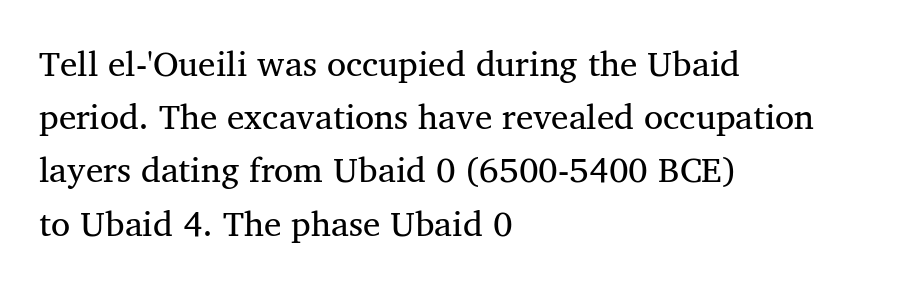
Q: Is the text bold? A: No.
Q: Is the text italic (slanted)? A: No, it is upright.
Q: Is the typeface a serif or a sans-serif typeface? A: Serif.
Q: Is the text underlined? A: No.
Q: How is the paragraph aligned? A: Left-aligned.
Q: Is the spacing between letters normal or unusually wide? A: Normal.
Q: Is the spacing between lines tight, normal or loose? A: Normal.
Q: Width (condensed, normal, or wide)? A: Normal.
Q: Stroke contrast? A: Medium.
Q: x-height? A: Medium.
Q: Monospaced? A: No.
